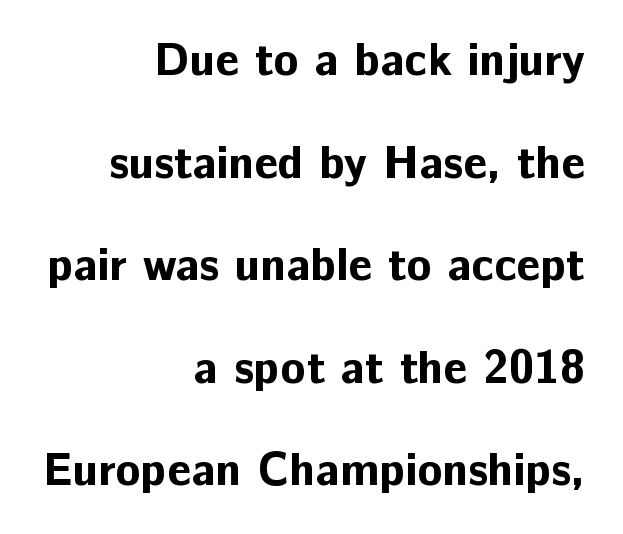
What stands out about the letter spacing? Nothing — it is the standard amount. Is the type bold? Yes — the strokes are clearly thick and heavy. The rendering uses natural spacing where letterforms have individual widths. The type family on display is of the sans-serif kind.
